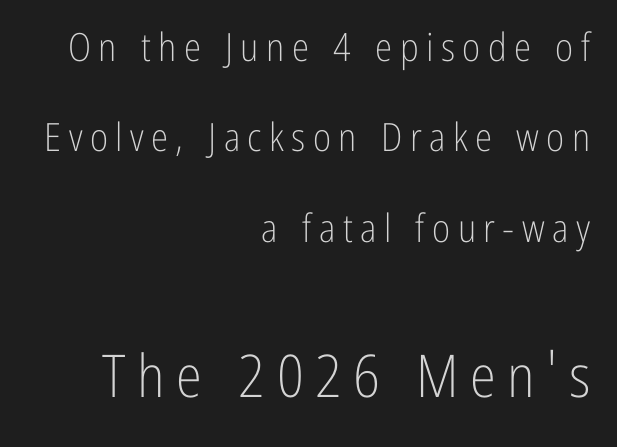
Ink coverage per letter is moderate at most. The face used here is proportionally spaced, like ordinary book or web type. If you drew a ruler down the right edge, every line would touch it. The typeface chosen for these lines omits serifs.
